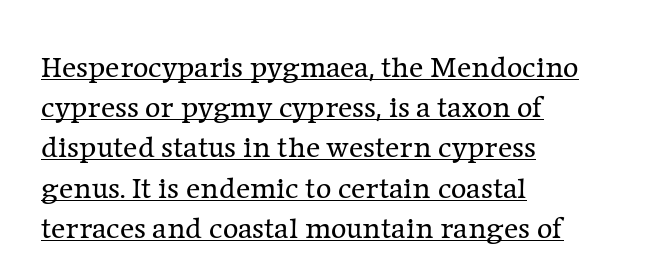
Look at the bottom of the vertical strokes: they flare into serifs here. Bold? No — there's no thickening of the strokes. Note the varied advance widths — an 'i' is clearly narrower than an 'm'. Unlike italic type, these characters show no tilt at all.
